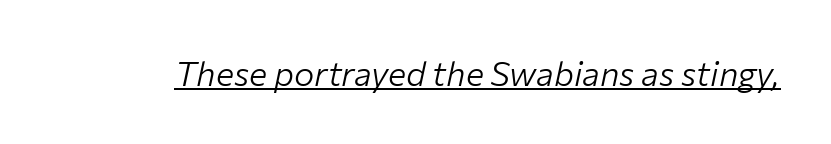
{"italic": "yes", "lean": "right", "slant_degrees": 12, "bold": "no", "weight": "light", "width": "normal", "stroke_contrast": "low", "x_height": "medium", "monospaced": "no", "underline": "yes", "letter_spacing": "normal", "letter_spacing_em": 0.0, "glyph_px": 34}
